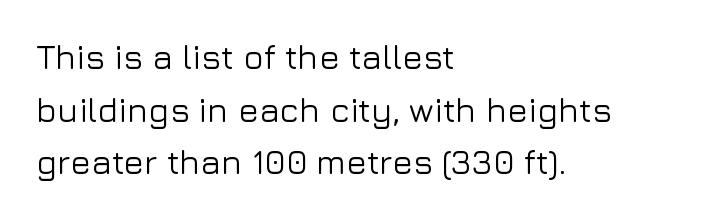
Q: Is the text italic (slanted)? A: No, it is upright.
Q: Is the typeface a serif or a sans-serif typeface? A: Sans-serif.
Q: Is the text underlined? A: No.
Q: How is the paragraph aligned? A: Left-aligned.
Q: Is the spacing between letters normal or unusually wide? A: Normal.
Q: Is the spacing between lines tight, normal or loose? A: Normal.
Q: Width (condensed, normal, or wide)? A: Normal.
Q: Stroke contrast? A: Low.
Q: x-height? A: Medium.
Q: Monospaced? A: No.
